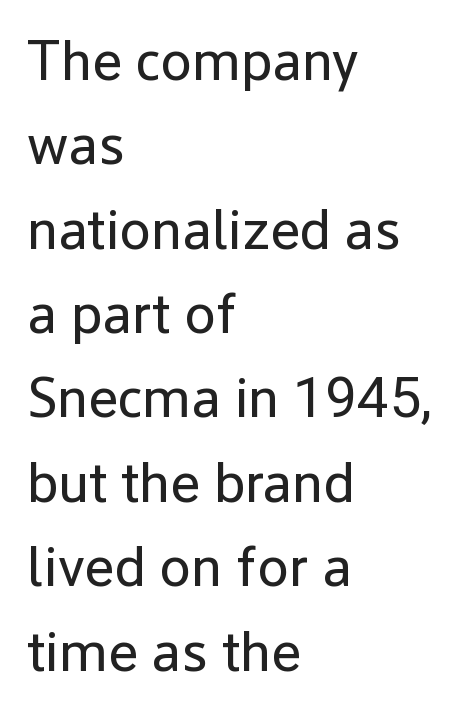
The image shows 57 px regular-weight sans-serif type, upright; set left-aligned, normal line spacing (1.48x), normal letter spacing, not underlined; low stroke contrast and a medium x-height.
